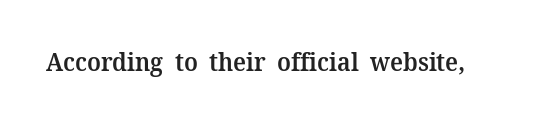
The letters stand upright; this is a roman face. Words appear dense and cohesive because spacing is normal. What weight is shown? A semibold, between regular and bold. The passage shown is not underscored anywhere.
